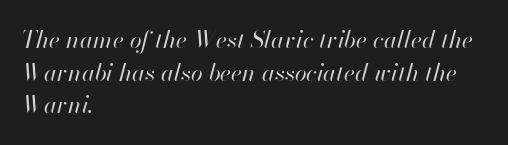
{"italic": "yes", "lean": "right", "slant_degrees": 13, "bold": "no", "underline": "no", "align": "left", "line_spacing": "normal", "line_spacing_ratio": 1.36, "letter_spacing": "normal", "letter_spacing_em": 0.0, "glyph_px": 24}
